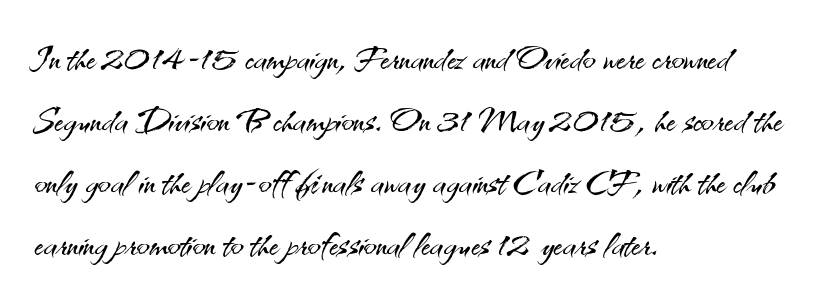
The image shows 48 px light sans-serif type; set left-aligned, normal line spacing (1.29x), normal letter spacing, not underlined; medium stroke contrast and a small x-height.
